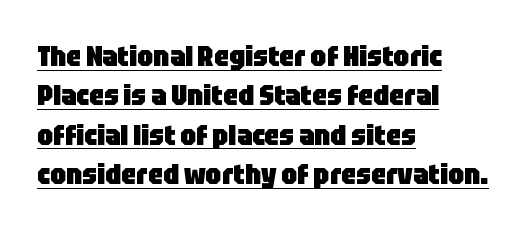
Q: Is the text bold? A: Yes.
Q: Is the text italic (slanted)? A: No, it is upright.
Q: Is the typeface a serif or a sans-serif typeface? A: Sans-serif.
Q: Is the text underlined? A: Yes.
Q: How is the paragraph aligned? A: Left-aligned.
Q: Is the spacing between letters normal or unusually wide? A: Normal.
Q: Is the spacing between lines tight, normal or loose? A: Normal.
Q: Width (condensed, normal, or wide)? A: Condensed.
Q: Stroke contrast? A: Low.
Q: x-height? A: Large.
Q: Monospaced? A: No.
